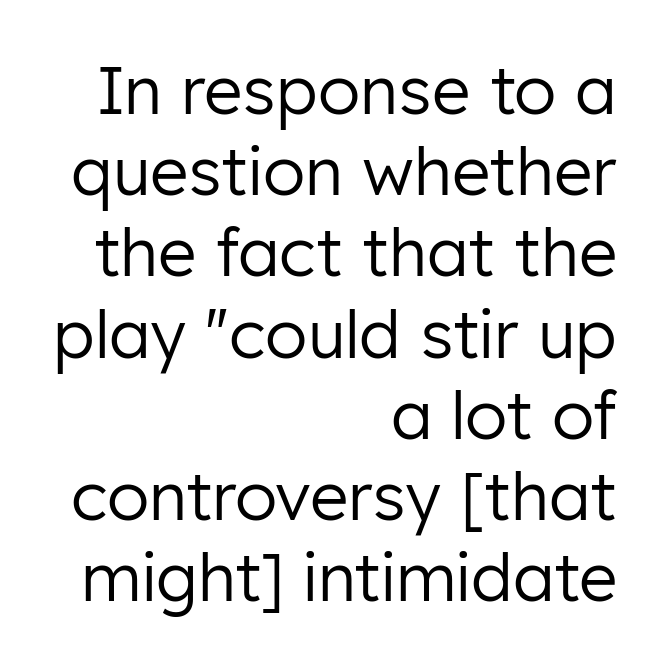
Q: Is the text bold? A: No.
Q: Is the text italic (slanted)? A: No, it is upright.
Q: Is the typeface a serif or a sans-serif typeface? A: Sans-serif.
Q: Is the text underlined? A: No.
Q: How is the paragraph aligned? A: Right-aligned.
Q: Is the spacing between letters normal or unusually wide? A: Normal.
Q: Width (condensed, normal, or wide)? A: Normal.
Q: Stroke contrast? A: Low.
Q: x-height? A: Medium.
Q: Monospaced? A: No.
